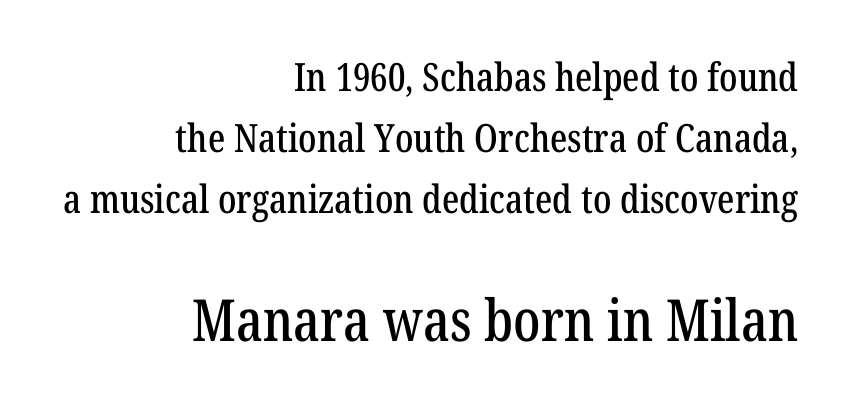
{"serif": "yes", "italic": "no", "width": "condensed", "stroke_contrast": "low", "x_height": "medium", "monospaced": "no", "underline": "no", "align": "right", "line_spacing": "normal", "line_spacing_ratio": 1.57, "letter_spacing": "normal", "letter_spacing_em": 0.0, "larger_block": "second", "size_ratio": 1.49, "glyph_px": 58}
